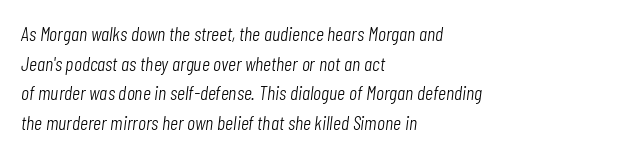
The image shows 20 px text type, italic (leaning right); set left-aligned, normal line spacing (1.48x), normal letter spacing, not underlined.
